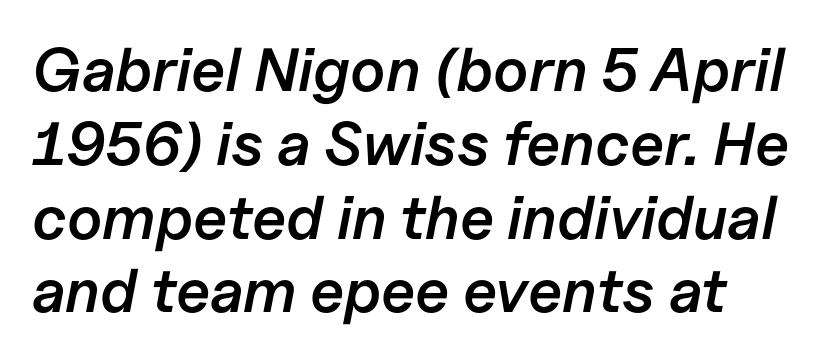
Typographic density is moderately raised because the face is semibold. Every character sits at an angle, as italics do. Tracking value appears to be zero — textbook default spacing. The passage shown is typed in a proportional face where columns would drift. The gap between lines stays unmarked.
